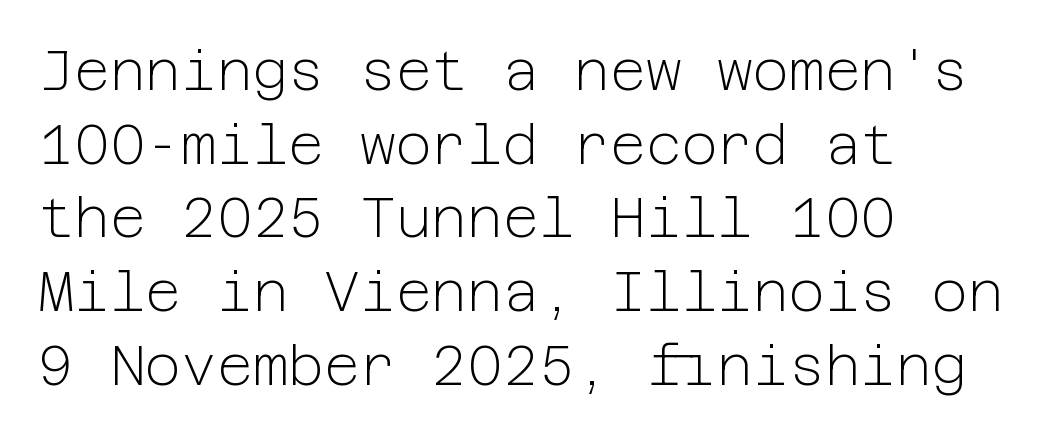
Upright lettering throughout. Clear beneath every line of the passage. The font sits on the lighter half of the weight spectrum, regular included. The glyphs in this specimen are sans serif. If you drew a ruler down the left edge, every line would touch it.
